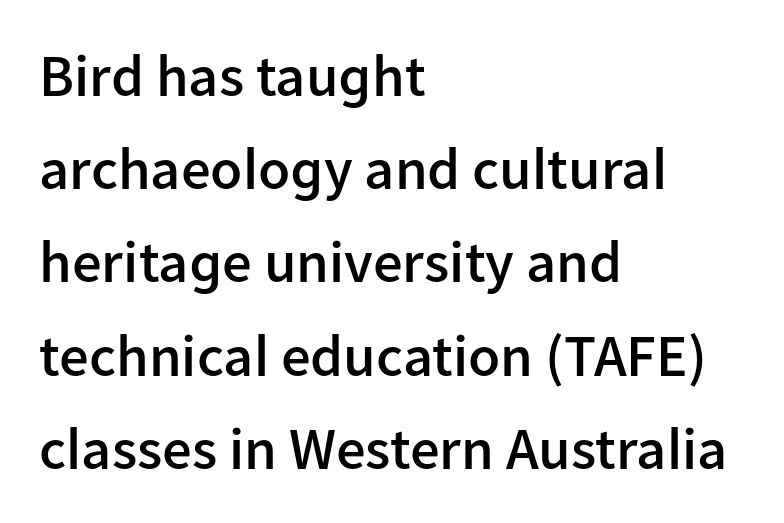
Q: Is the text bold? A: Semi-bold.
Q: Is the text italic (slanted)? A: No, it is upright.
Q: Is the typeface a serif or a sans-serif typeface? A: Sans-serif.
Q: Is the text underlined? A: No.
Q: How is the paragraph aligned? A: Left-aligned.
Q: Is the spacing between letters normal or unusually wide? A: Normal.
Q: Is the spacing between lines tight, normal or loose? A: Normal.
Q: Width (condensed, normal, or wide)? A: Normal.
Q: Stroke contrast? A: Low.
Q: x-height? A: Medium.
Q: Monospaced? A: No.
